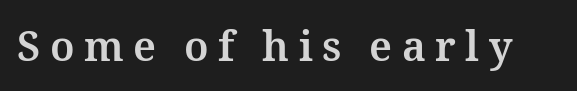
The image shows 41 px bold type, upright; set unusually wide letter spacing (+0.23 em), not underlined; medium stroke contrast and a medium x-height.
